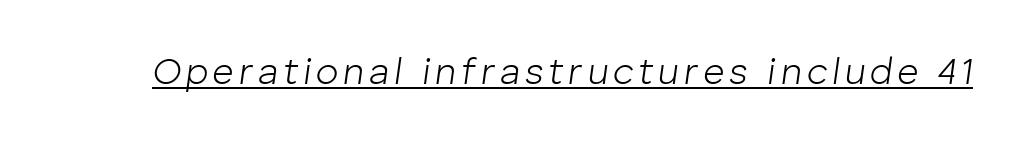
The image shows 37 px light type, italic (leaning right); set underlined; low stroke contrast and a medium x-height.
